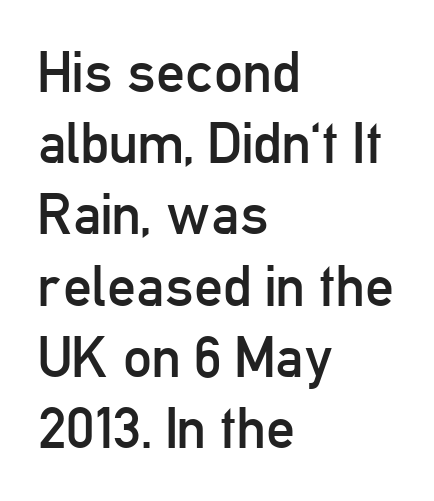
{"serif": "no", "italic": "no", "bold": "no", "weight": "regular", "width": "condensed", "stroke_contrast": "low", "x_height": "medium", "monospaced": "no", "underline": "no", "align": "left", "line_spacing": "normal", "line_spacing_ratio": 1.25, "letter_spacing": "normal", "letter_spacing_em": 0.0, "glyph_px": 57}
